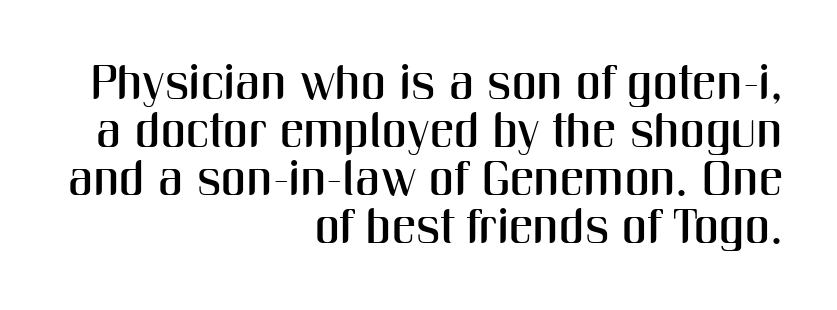
The image shows 49 px condensed sans-serif type, upright; set right-aligned, tight line spacing (0.98x), normal letter spacing, not underlined; medium stroke contrast and a medium x-height.
